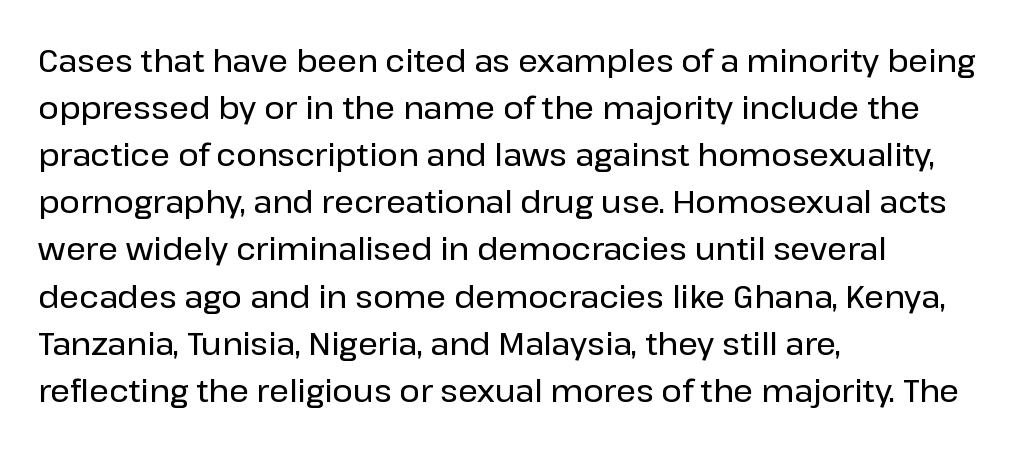
Q: Is the text italic (slanted)? A: No, it is upright.
Q: Is the typeface a serif or a sans-serif typeface? A: Sans-serif.
Q: Is the text underlined? A: No.
Q: How is the paragraph aligned? A: Left-aligned.
Q: Is the spacing between letters normal or unusually wide? A: Normal.
Q: Is the spacing between lines tight, normal or loose? A: Normal.
Q: Width (condensed, normal, or wide)? A: Normal.
Q: Stroke contrast? A: Low.
Q: x-height? A: Medium.
Q: Monospaced? A: No.
